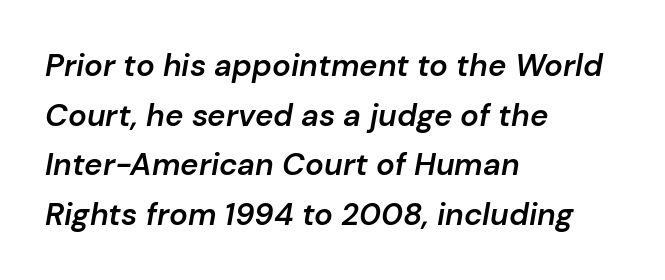
The line texture is even and compact thanks to regular tracking. The passage shown is not underscored anywhere. Line starts are locked; line ends wander. This block has exactly the height ordinary leading produces.
